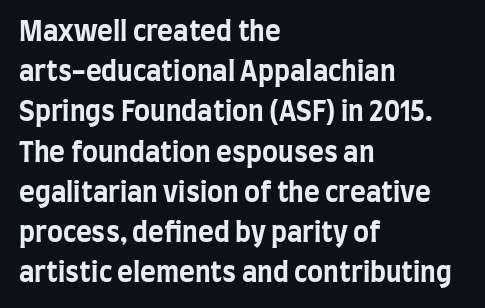
Q: Is the text bold? A: Yes.
Q: Is the text italic (slanted)? A: No, it is upright.
Q: Is the text underlined? A: No.
Q: How is the paragraph aligned? A: Left-aligned.
Q: Is the spacing between letters normal or unusually wide? A: Normal.
Q: Is the spacing between lines tight, normal or loose? A: Normal.
